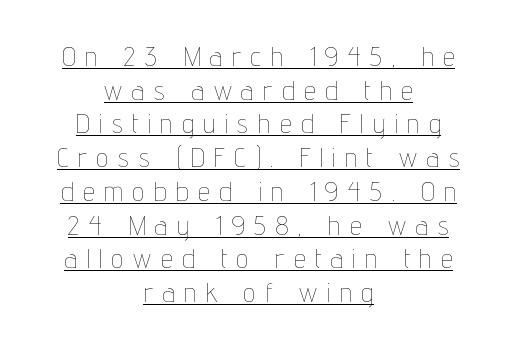
When letters stand straight like this, we call the style roman or upright. The words here are underlined. The rendering inserts visible extra space after every character. Weight: regular or lighter. Typeset on center — no edge is straight. This sample keeps an unexceptional amount of space between lines.
